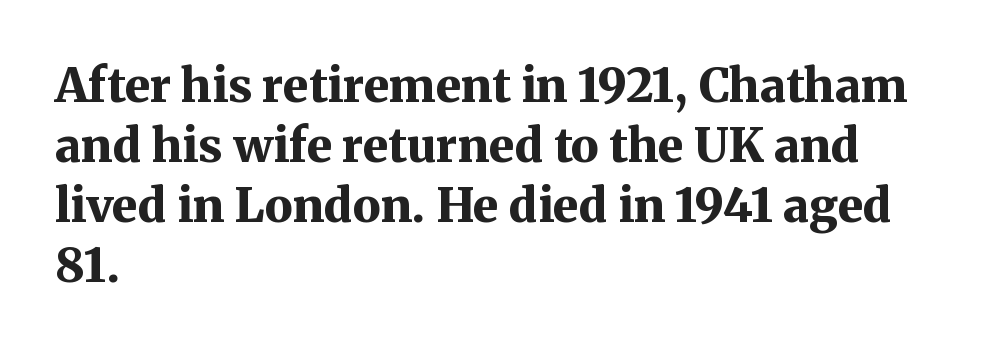
The image shows 47 px bold serif type, upright; set left-aligned, normal line spacing (1.28x), normal letter spacing, not underlined; medium stroke contrast and a medium x-height.
